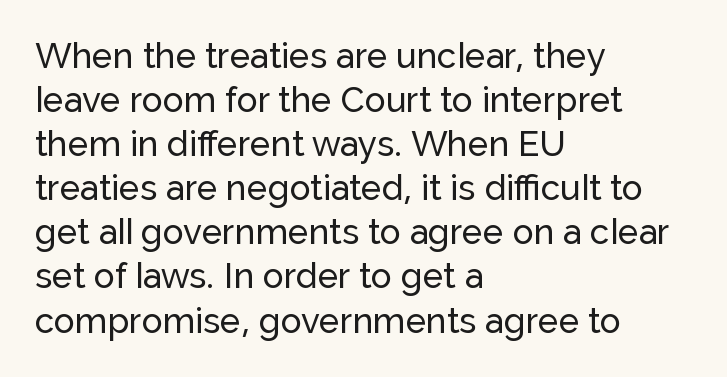
{"serif": "no", "italic": "no", "width": "normal", "stroke_contrast": "low", "x_height": "medium", "monospaced": "no", "underline": "no", "align": "left", "line_spacing": "normal", "line_spacing_ratio": 1.26, "letter_spacing": "normal", "letter_spacing_em": 0.0, "glyph_px": 35}
